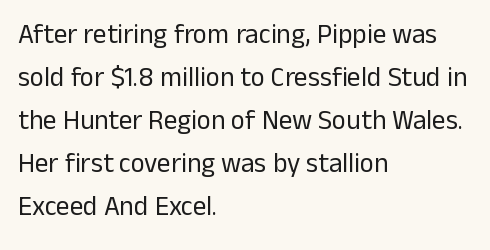
The image shows 27 px text type, upright; set left-aligned, normal line spacing (1.59x), normal letter spacing, not underlined.
